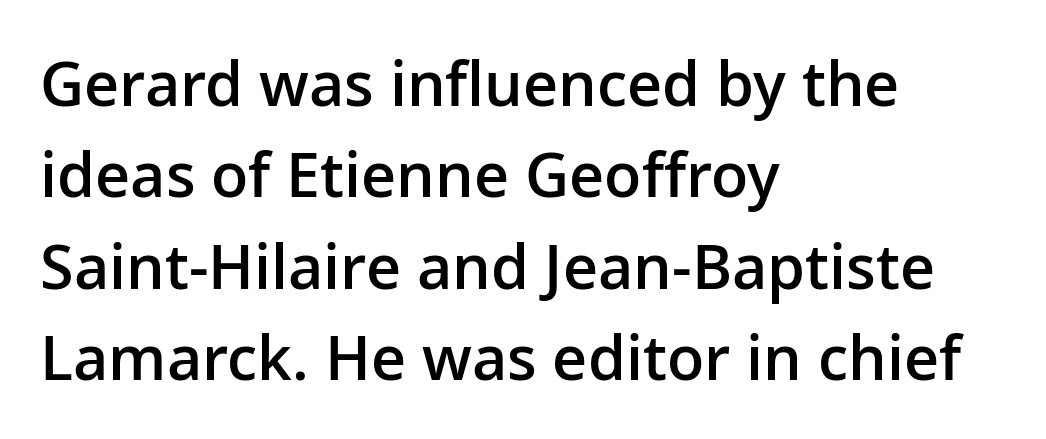
Is the letter spacing exaggerated? No — it looks like the ordinary default. You can tell it's not italic because the verticals are truly vertical. You could not count columns in this text — the font is proportionally spaced. This is moderately heavy type, rendered in semibold. This rendering uses left alignment, leaving the right contour irregular.
